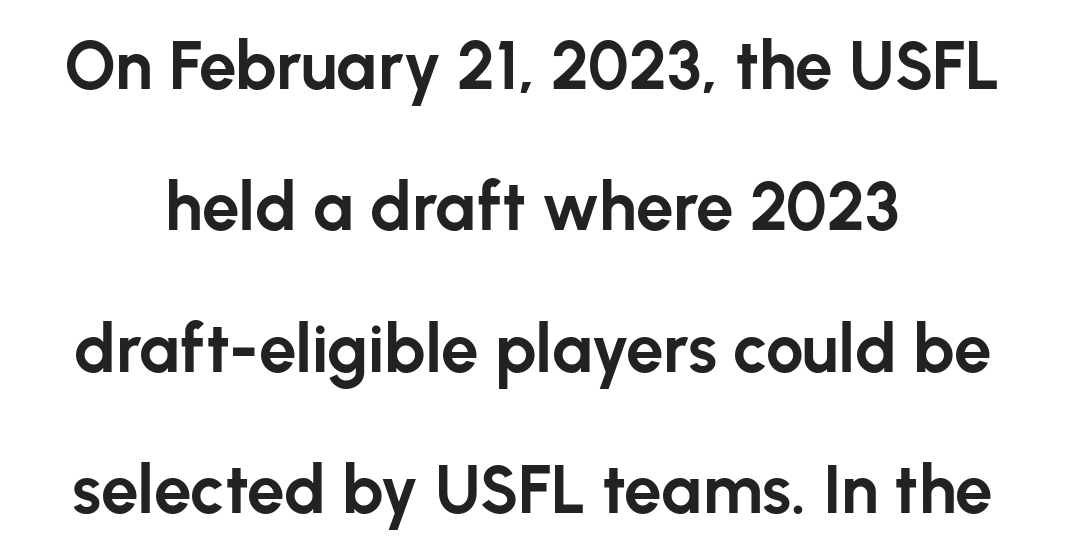
{"serif": "no", "italic": "no", "bold": "yes", "weight": "bold", "width": "normal", "stroke_contrast": "low", "x_height": "medium", "monospaced": "no", "underline": "no", "align": "center", "line_spacing": "loose", "line_spacing_ratio": 2.11, "letter_spacing": "normal", "letter_spacing_em": 0.0, "glyph_px": 67}
